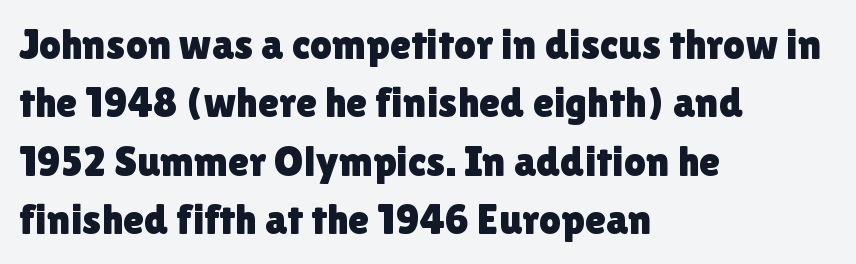
The image shows 43 px sans-serif type, upright; set left-aligned, normal line spacing (1.36x), normal letter spacing, not underlined; a medium x-height.
